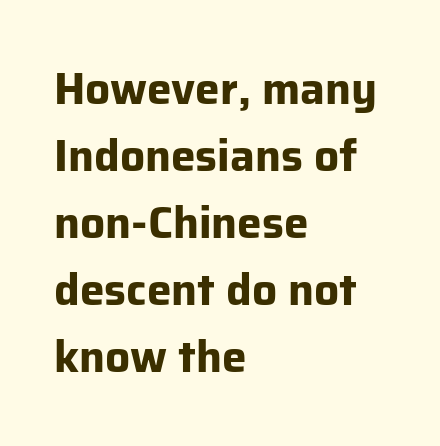
{"serif": "no", "italic": "no", "bold": "yes", "weight": "bold", "width": "normal", "stroke_contrast": "low", "x_height": "medium", "monospaced": "no", "underline": "no", "align": "left", "line_spacing": "normal", "line_spacing_ratio": 1.52, "letter_spacing": "normal", "letter_spacing_em": 0.0, "glyph_px": 44}
